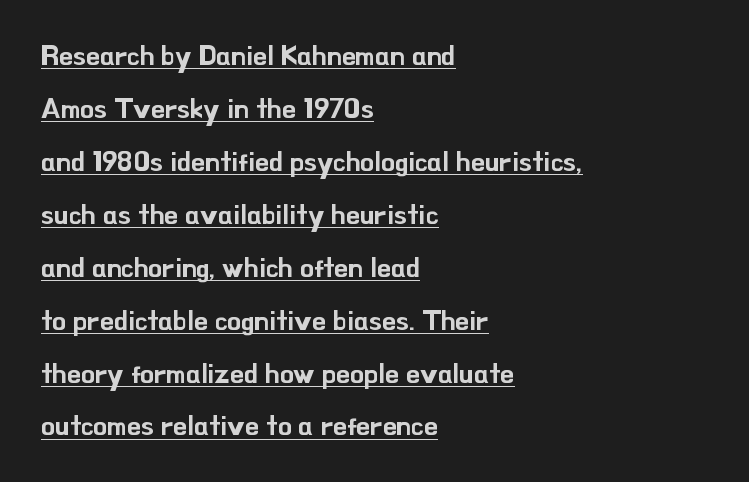
{"serif": "no", "italic": "no", "width": "normal", "stroke_contrast": "low", "x_height": "small", "monospaced": "no", "underline": "yes", "align": "left", "line_spacing_ratio": 1.89, "letter_spacing": "normal", "letter_spacing_em": 0.0, "glyph_px": 28}
